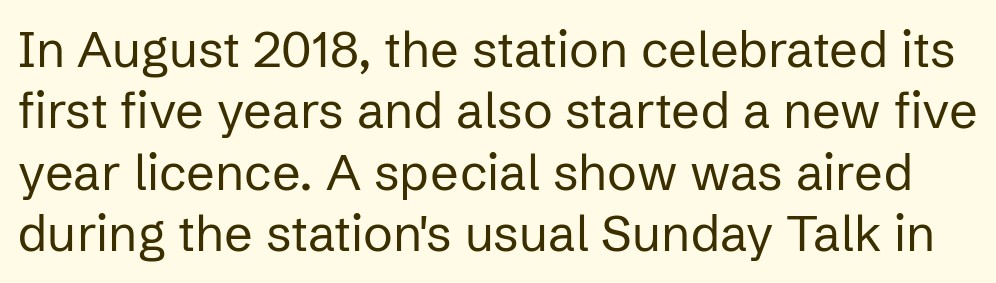
Q: Is the text bold? A: No.
Q: Is the text italic (slanted)? A: No, it is upright.
Q: Is the typeface a serif or a sans-serif typeface? A: Sans-serif.
Q: Is the text underlined? A: No.
Q: Is the spacing between letters normal or unusually wide? A: Normal.
Q: Width (condensed, normal, or wide)? A: Normal.
Q: Stroke contrast? A: Low.
Q: x-height? A: Medium.
Q: Monospaced? A: No.
